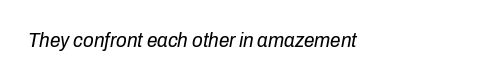
Q: Is the text bold? A: No.
Q: Is the text italic (slanted)? A: Yes, it leans right by about 10 degrees.
Q: Is the text underlined? A: No.
Q: Is the spacing between letters normal or unusually wide? A: Normal.
